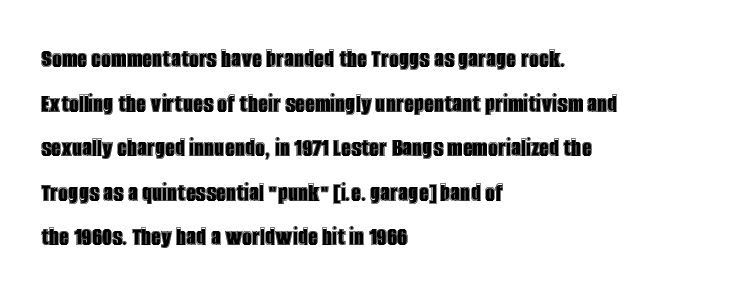
The image shows 28 px condensed type, upright; set left-aligned, normal line spacing (1.59x), normal letter spacing, not underlined; a large x-height.
